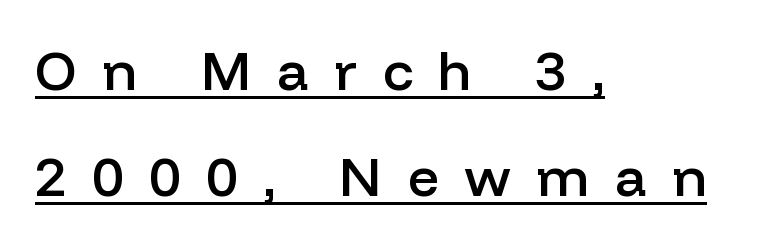
Q: Is the text bold? A: Semi-bold.
Q: Is the text italic (slanted)? A: No, it is upright.
Q: Is the typeface a serif or a sans-serif typeface? A: Sans-serif.
Q: Is the text underlined? A: Yes.
Q: How is the paragraph aligned? A: Left-aligned.
Q: Is the spacing between letters normal or unusually wide? A: Unusually wide.
Q: Is the spacing between lines tight, normal or loose? A: Loose.
Q: Width (condensed, normal, or wide)? A: Normal.
Q: Stroke contrast? A: Low.
Q: x-height? A: Medium.
Q: Monospaced? A: No.
